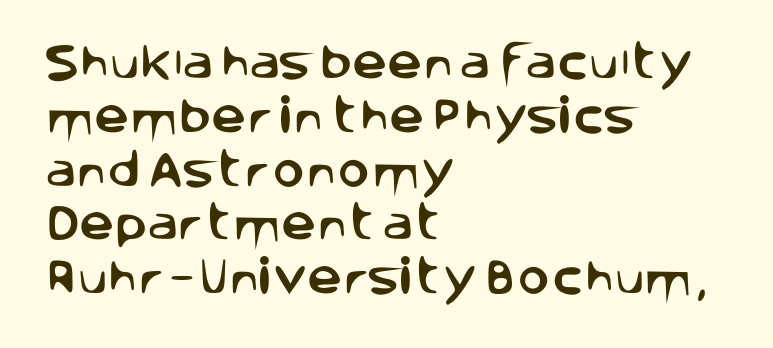
Q: Is the text italic (slanted)? A: No, it is upright.
Q: Is the typeface a serif or a sans-serif typeface? A: Sans-serif.
Q: Is the text underlined? A: No.
Q: How is the paragraph aligned? A: Left-aligned.
Q: Is the spacing between letters normal or unusually wide? A: Normal.
Q: Is the spacing between lines tight, normal or loose? A: Normal.
Q: Width (condensed, normal, or wide)? A: Normal.
Q: Stroke contrast? A: Low.
Q: x-height? A: Large.
Q: Monospaced? A: No.
